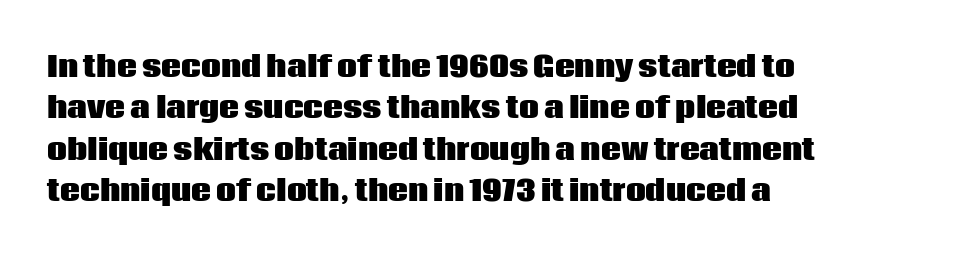
Q: Is the text bold? A: Yes.
Q: Is the text italic (slanted)? A: No, it is upright.
Q: Is the typeface a serif or a sans-serif typeface? A: Sans-serif.
Q: Is the text underlined? A: No.
Q: How is the paragraph aligned? A: Left-aligned.
Q: Is the spacing between letters normal or unusually wide? A: Normal.
Q: Is the spacing between lines tight, normal or loose? A: Normal.
Q: Width (condensed, normal, or wide)? A: Normal.
Q: Stroke contrast? A: Low.
Q: x-height? A: Large.
Q: Monospaced? A: No.
